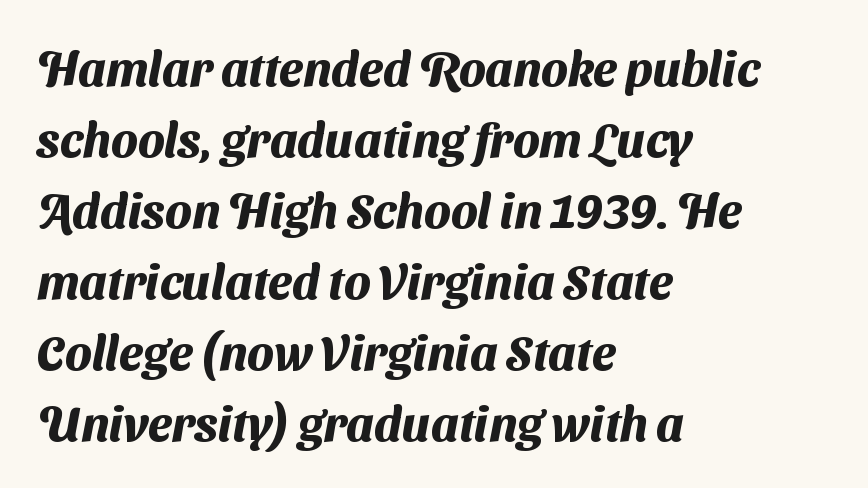
Q: Is the text bold? A: Yes.
Q: Is the typeface a serif or a sans-serif typeface? A: Sans-serif.
Q: Is the text underlined? A: No.
Q: How is the paragraph aligned? A: Left-aligned.
Q: Is the spacing between letters normal or unusually wide? A: Normal.
Q: Is the spacing between lines tight, normal or loose? A: Normal.
Q: Width (condensed, normal, or wide)? A: Normal.
Q: Stroke contrast? A: Medium.
Q: x-height? A: Medium.
Q: Monospaced? A: No.
